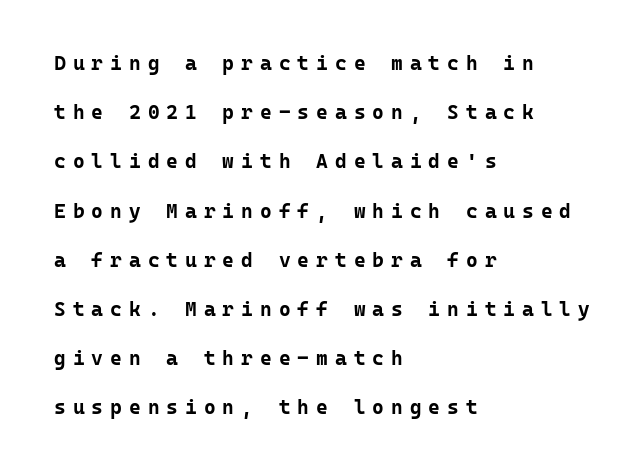
{"italic": "no", "bold": "yes", "underline": "no", "align": "left", "line_spacing": "loose", "line_spacing_ratio": 2.46, "letter_spacing": "wide", "letter_spacing_em": 0.35, "glyph_px": 20}
